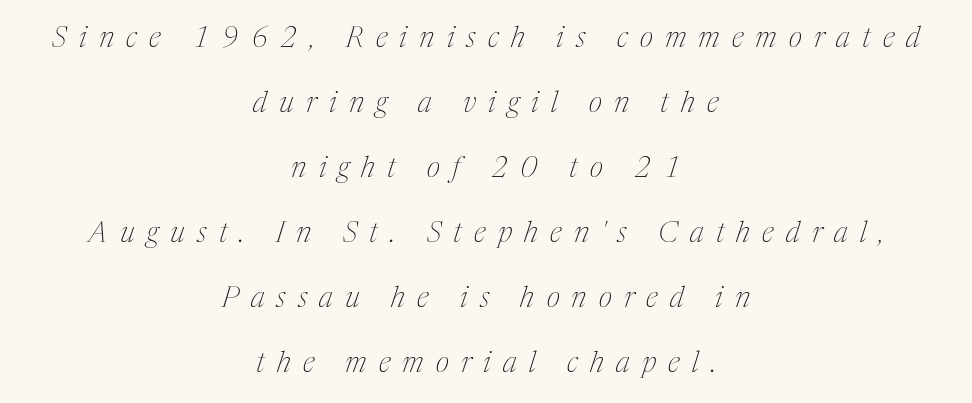
{"serif": "yes", "italic": "yes", "lean": "right", "slant_degrees": 17, "bold": "no", "weight": "thin", "width": "condensed", "stroke_contrast": "medium", "x_height": "medium", "monospaced": "no", "underline": "no", "align": "center", "line_spacing": "loose", "line_spacing_ratio": 2.24, "letter_spacing": "wide", "letter_spacing_em": 0.42, "glyph_px": 29}
